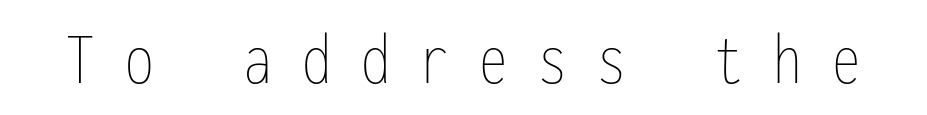
Any mark beneath the type? The region is blank. Ascenders rise straight up at ninety degrees. Tracking value appears strongly positive — letters spread wide. Stroke thickness stays within the range of a standard reading face or lighter. You could count columns in this text — the font is strictly monospaced.
